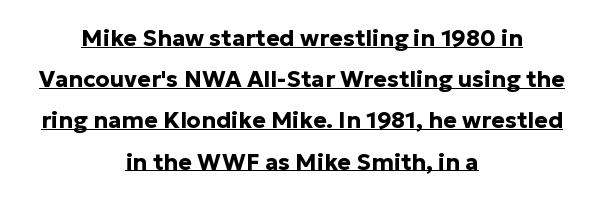
Q: Is the text bold? A: Yes.
Q: Is the text italic (slanted)? A: No, it is upright.
Q: Is the text underlined? A: Yes.
Q: How is the paragraph aligned? A: Centered.
Q: Is the spacing between letters normal or unusually wide? A: Normal.
